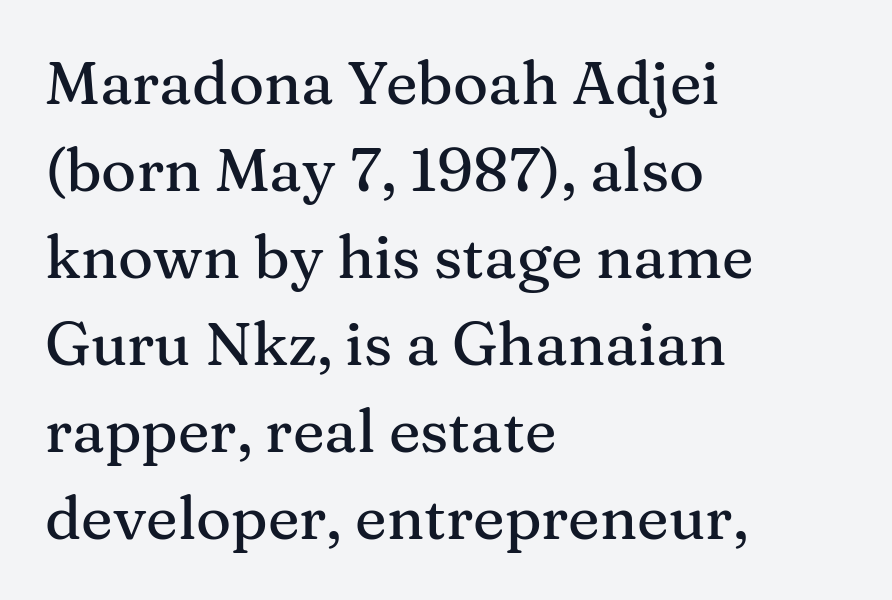
The font family rendered here belongs to the serif group. Tall strokes in this sample are plumb rather than angled. Each new line begins a customary step beneath the previous one. Teacher's note: observe the even left margin — that is flush-left alignment. The strip under each line holds only bare page. The horizontal fit of the characters is conventional and even.
